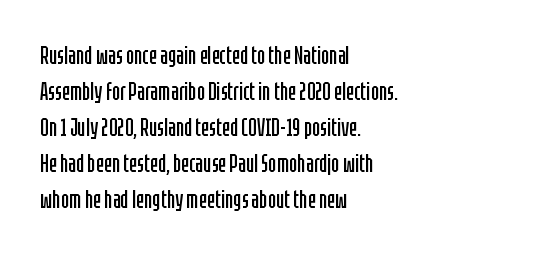
The image shows 24 px text type, upright; set left-aligned, normal line spacing (1.5x), normal letter spacing, not underlined.
